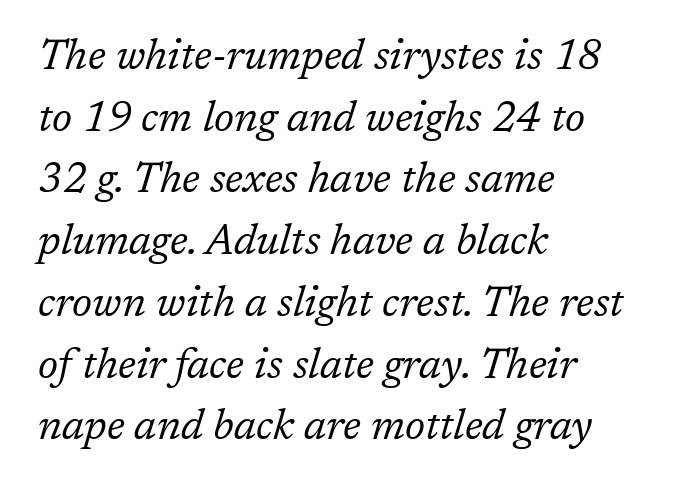
The image shows 42 px regular-weight serif type, italic (leaning right); set left-aligned, normal line spacing (1.47x), normal letter spacing, not underlined; low stroke contrast and a medium x-height.
